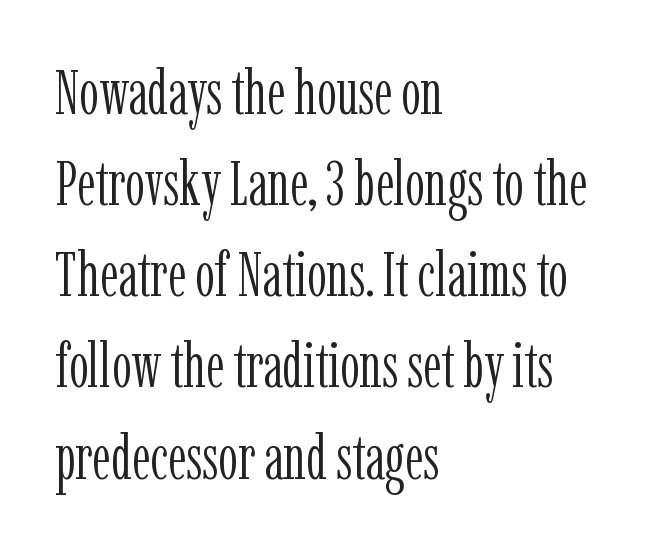
Q: Is the text bold? A: No.
Q: Is the text italic (slanted)? A: No, it is upright.
Q: Is the typeface a serif or a sans-serif typeface? A: Serif.
Q: Is the text underlined? A: No.
Q: How is the paragraph aligned? A: Left-aligned.
Q: Is the spacing between letters normal or unusually wide? A: Normal.
Q: Is the spacing between lines tight, normal or loose? A: Normal.
Q: Width (condensed, normal, or wide)? A: Condensed.
Q: Stroke contrast? A: Low.
Q: x-height? A: Medium.
Q: Monospaced? A: No.
